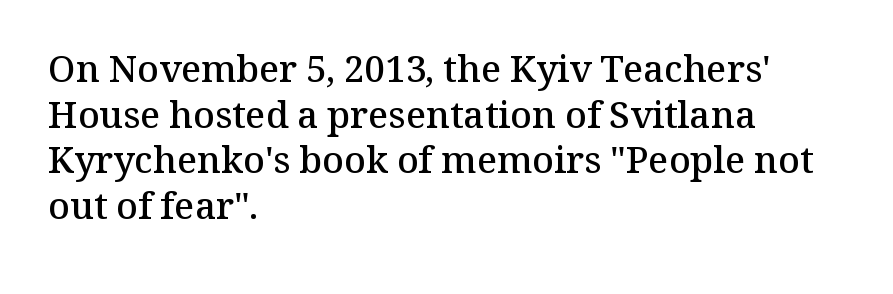
Q: Is the text bold? A: Semi-bold.
Q: Is the text italic (slanted)? A: No, it is upright.
Q: Is the typeface a serif or a sans-serif typeface? A: Serif.
Q: Is the text underlined? A: No.
Q: How is the paragraph aligned? A: Left-aligned.
Q: Is the spacing between letters normal or unusually wide? A: Normal.
Q: Width (condensed, normal, or wide)? A: Normal.
Q: Stroke contrast? A: Medium.
Q: x-height? A: Medium.
Q: Monospaced? A: No.
